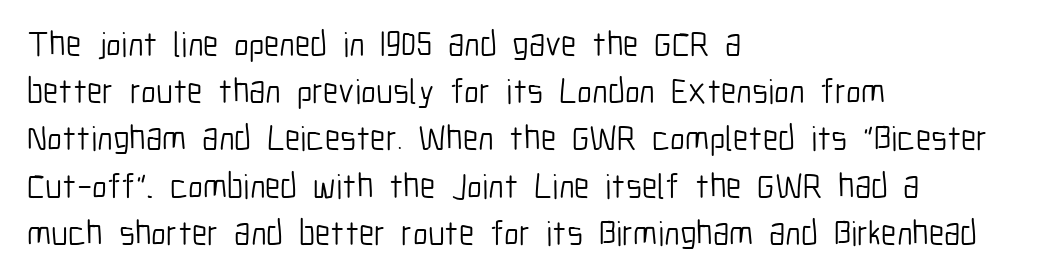
{"serif": "no", "italic": "no", "bold": "no", "weight": "light", "width": "condensed", "stroke_contrast": "low", "x_height": "medium", "monospaced": "no", "underline": "no", "align": "left", "line_spacing": "normal", "line_spacing_ratio": 1.35, "letter_spacing": "normal", "letter_spacing_em": 0.0, "glyph_px": 35}
